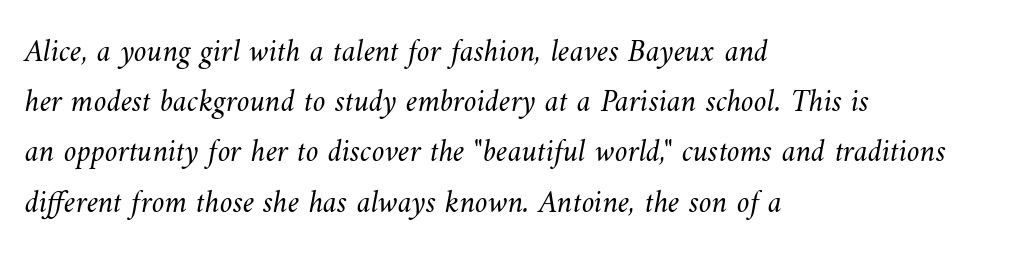
The image shows 32 px light type; set left-aligned, normal line spacing (1.57x), normal letter spacing, not underlined; medium stroke contrast and a small x-height.
